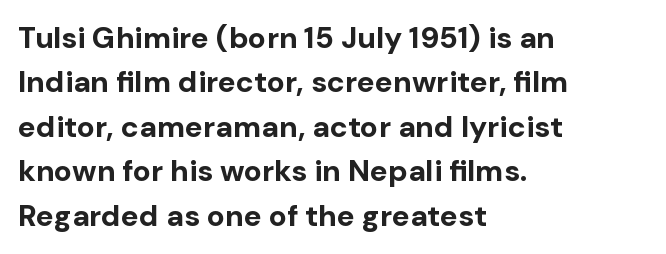
{"serif": "no", "italic": "no", "bold": "yes", "weight": "bold", "width": "normal", "stroke_contrast": "low", "x_height": "medium", "monospaced": "no", "underline": "no", "align": "left", "line_spacing": "normal", "line_spacing_ratio": 1.48, "letter_spacing": "normal", "letter_spacing_em": 0.0, "glyph_px": 30}
